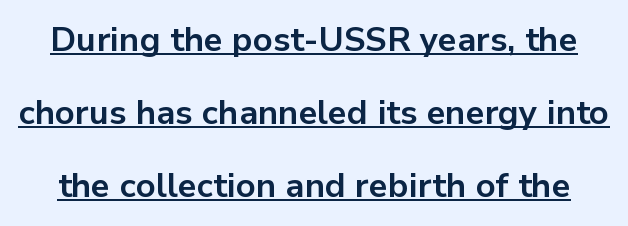
The rendering uses the underline text-decoration. I'd describe the lettering as bold — thick and assertive. Is this a fixed-width face? No — the glyphs have proportional, varying widths. Glyph-to-glyph distance matches everyday printed text. This sample uses an upright cut, with every glyph sitting square on the baseline. What's the leading like? Stretched, with rows far apart.
